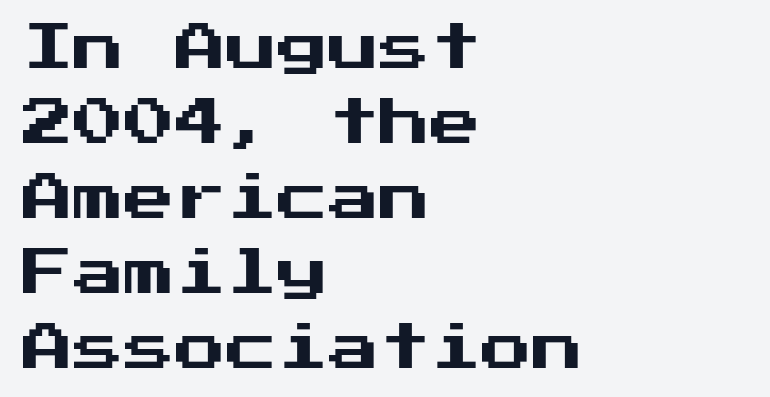
Q: Is the text italic (slanted)? A: No, it is upright.
Q: Is the typeface a serif or a sans-serif typeface? A: Sans-serif.
Q: Is the text underlined? A: No.
Q: How is the paragraph aligned? A: Left-aligned.
Q: Is the spacing between letters normal or unusually wide? A: Normal.
Q: Is the spacing between lines tight, normal or loose? A: Normal.
Q: Width (condensed, normal, or wide)? A: Normal.
Q: Stroke contrast? A: Medium.
Q: x-height? A: Medium.
